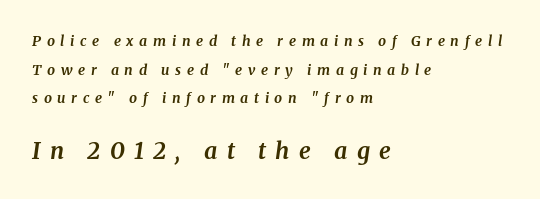
Q: Is the text bold? A: Yes.
Q: Is the text italic (slanted)? A: Yes, it leans right by about 8 degrees.
Q: Is the text underlined? A: No.
Q: How is the paragraph aligned? A: Left-aligned.
Q: Is the spacing between letters normal or unusually wide? A: Unusually wide.
Q: Is the spacing between lines tight, normal or loose? A: Loose.
Q: Which block of text is set in a larger size, the first (top) or the second (bottom)? A: The second (bottom) one.
